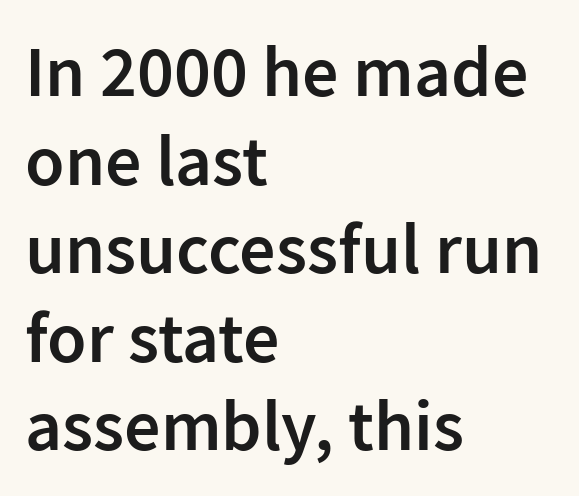
The image shows 72 px semibold sans-serif type, upright; set left-aligned, line spacing 1.23x, normal letter spacing, not underlined; low stroke contrast and a medium x-height.
